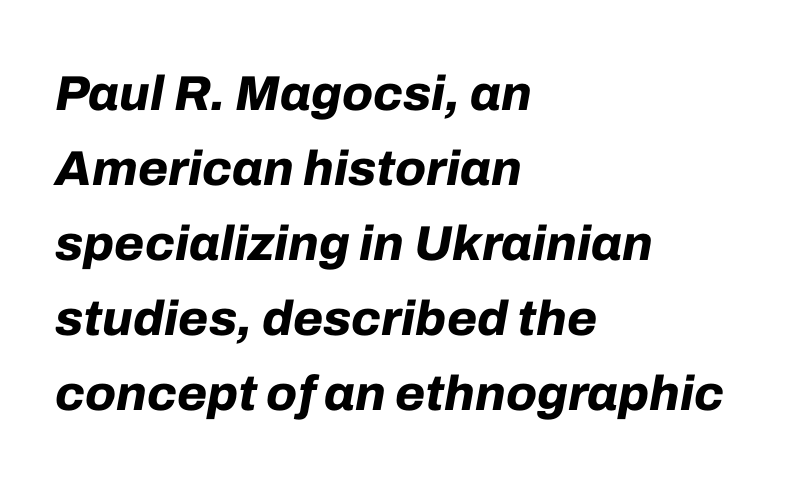
Q: Is the text bold? A: Yes.
Q: Is the text italic (slanted)? A: Yes, it leans right by about 10 degrees.
Q: Is the text underlined? A: No.
Q: How is the paragraph aligned? A: Left-aligned.
Q: Is the spacing between letters normal or unusually wide? A: Normal.
Q: Is the spacing between lines tight, normal or loose? A: Normal.
Q: Width (condensed, normal, or wide)? A: Normal.
Q: Stroke contrast? A: Low.
Q: x-height? A: Medium.
Q: Monospaced? A: No.
